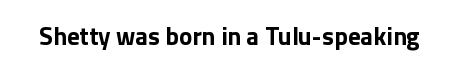
The image shows 25 px bold type, upright; set normal letter spacing, not underlined.
